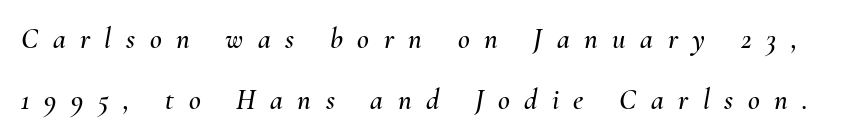
The image shows 29 px text type, italic (leaning right); set loose line spacing (2.1x), unusually wide letter spacing (+0.5 em), not underlined; medium stroke contrast and a small x-height.
